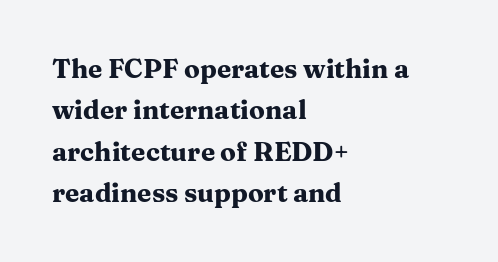
Q: Is the text bold? A: Yes.
Q: Is the text italic (slanted)? A: No, it is upright.
Q: Is the text underlined? A: No.
Q: How is the paragraph aligned? A: Left-aligned.
Q: Is the spacing between letters normal or unusually wide? A: Normal.
Q: Is the spacing between lines tight, normal or loose? A: Normal.
